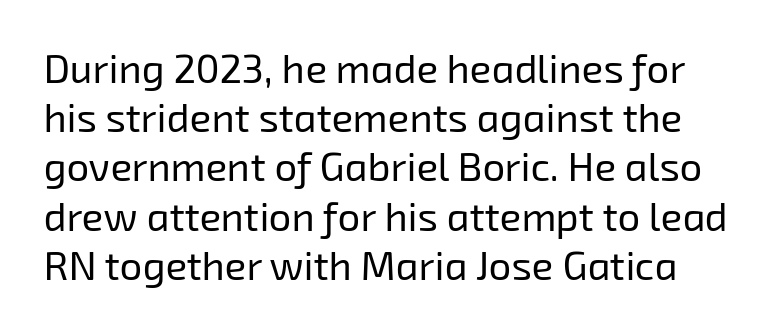
{"serif": "no", "bold": "no", "weight": "regular", "width": "normal", "stroke_contrast": "low", "x_height": "medium", "monospaced": "no", "underline": "no", "line_spacing_ratio": 1.23, "letter_spacing": "normal", "letter_spacing_em": 0.0, "glyph_px": 40}
